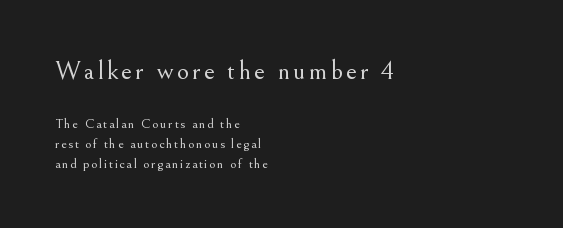
The face used here appears at its bigger size in the upper chunk. Each row of text sits above clean, open space. The rendering anchors every line to the left-hand side. The leading is moderate, giving the passage an even texture.
